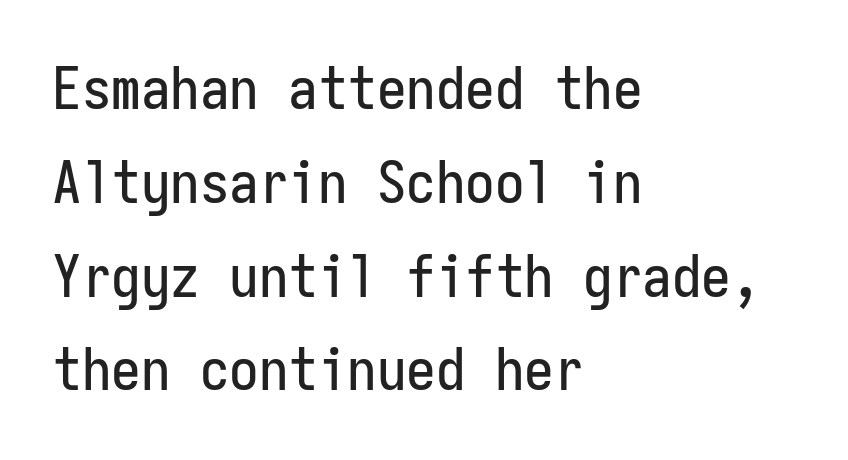
This sample keeps an unexceptional amount of space between lines. A bare baseline throughout the passage. Short and long lines alike share a common starting point at left. Letterform terminals end flat and unadorned throughout the passage. The letters sit at their default tracking, neither squeezed nor spread.
